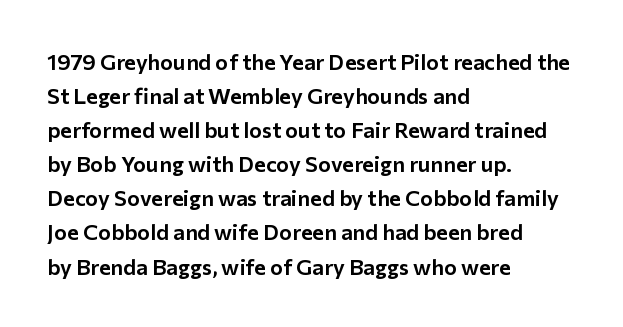
The image shows 22 px text type, upright; set left-aligned, normal line spacing (1.55x), normal letter spacing, not underlined.
